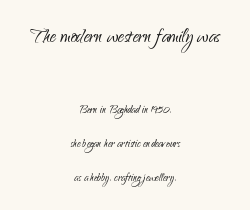
The string is rendered with underlining switched off. Vertical spacing — loose. Here the glyphs are tracked normally, forming tight word shapes. Compared with a typical body face, this is equally light or lighter still. Size hierarchy here favors the leading block over the trailing one.
